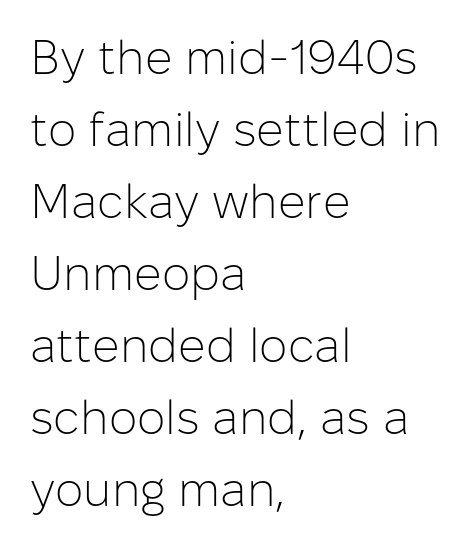
Nope, not italic — everything's standing straight. The glyphs in this specimen are sans serif. Stem width sits at or under what a default text font uses. Each line starts at the same left margin while the right side varies. The passage shown is typed in a proportional face where columns would drift.
